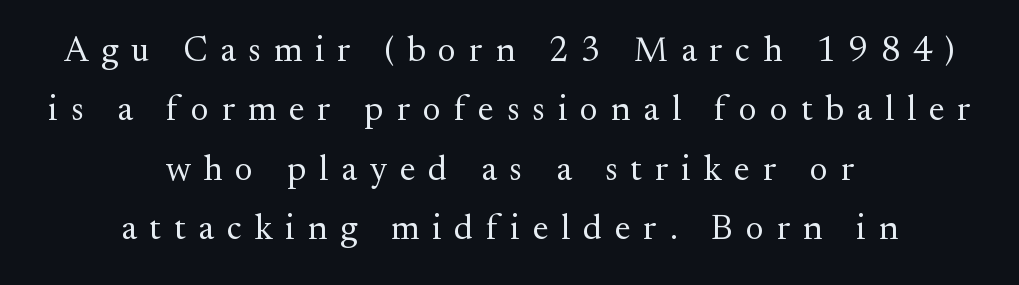
{"serif": "yes", "italic": "no", "bold": "no", "weight": "regular", "width": "normal", "stroke_contrast": "medium", "x_height": "small", "monospaced": "no", "underline": "no", "align": "center", "line_spacing": "normal", "line_spacing_ratio": 1.7, "letter_spacing": "wide", "letter_spacing_em": 0.37, "glyph_px": 35}
